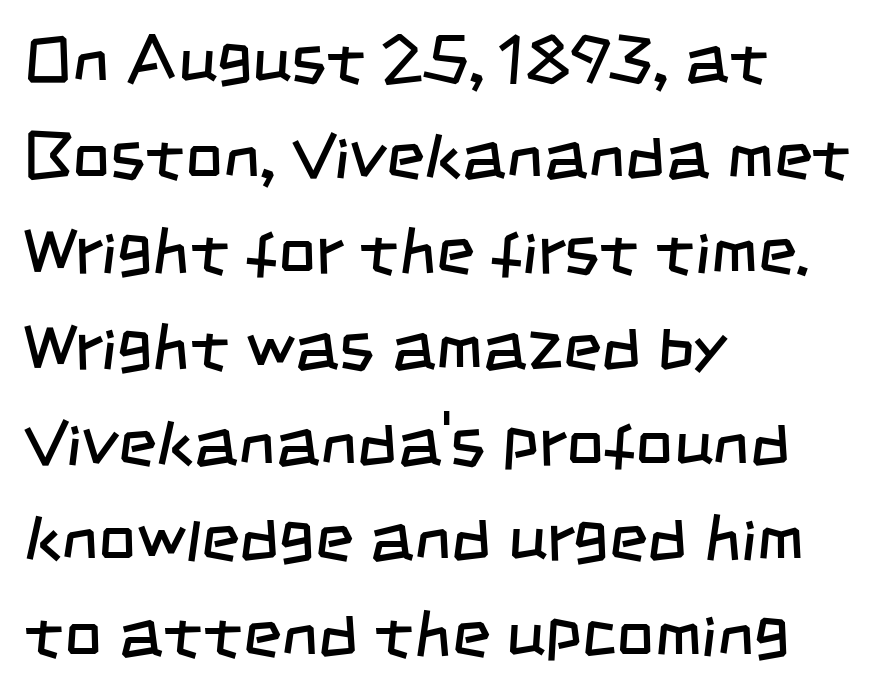
Q: Is the text bold? A: No.
Q: Is the typeface a serif or a sans-serif typeface? A: Sans-serif.
Q: Is the text underlined? A: No.
Q: How is the paragraph aligned? A: Left-aligned.
Q: Is the spacing between letters normal or unusually wide? A: Normal.
Q: Is the spacing between lines tight, normal or loose? A: Normal.
Q: Width (condensed, normal, or wide)? A: Condensed.
Q: Stroke contrast? A: Low.
Q: x-height? A: Large.
Q: Monospaced? A: No.
